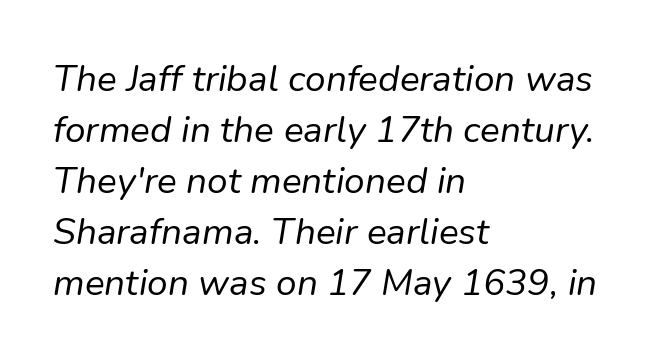
Rule under the text: the space is simply empty. The designer left line spacing at the default. Caption: face not bold, strokes unweighted. Proportional: the letters do not fall into vertical columns. The horizontal fit of the characters is conventional and even.
